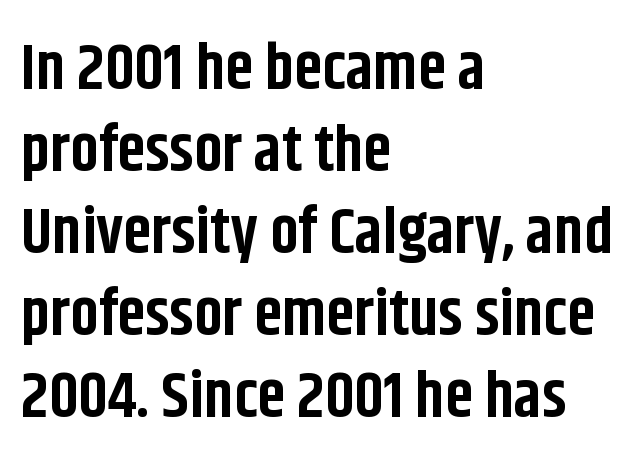
Q: Is the text bold? A: Yes.
Q: Is the text italic (slanted)? A: No, it is upright.
Q: Is the typeface a serif or a sans-serif typeface? A: Sans-serif.
Q: Is the text underlined? A: No.
Q: How is the paragraph aligned? A: Left-aligned.
Q: Is the spacing between letters normal or unusually wide? A: Normal.
Q: Is the spacing between lines tight, normal or loose? A: Normal.
Q: Width (condensed, normal, or wide)? A: Condensed.
Q: Stroke contrast? A: Low.
Q: x-height? A: Large.
Q: Monospaced? A: No.
